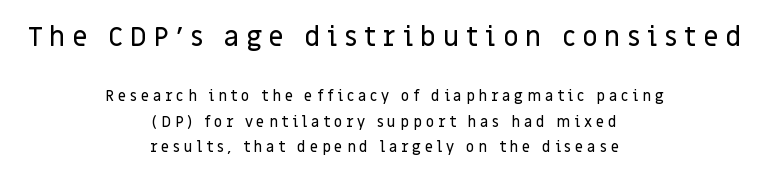
Q: Is the text italic (slanted)? A: No, it is upright.
Q: Is the text underlined? A: No.
Q: How is the paragraph aligned? A: Centered.
Q: Is the spacing between letters normal or unusually wide? A: Unusually wide.
Q: Is the spacing between lines tight, normal or loose? A: Normal.
Q: Which block of text is set in a larger size, the first (top) or the second (bottom)? A: The first (top) one.
